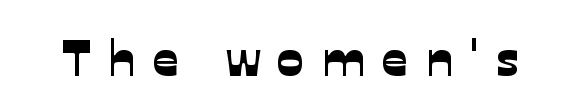
Q: Is the typeface a serif or a sans-serif typeface? A: Sans-serif.
Q: Is the text underlined? A: No.
Q: Is the spacing between letters normal or unusually wide? A: Unusually wide.
Q: Width (condensed, normal, or wide)? A: Normal.
Q: Stroke contrast? A: Low.
Q: x-height? A: Medium.
Q: Monospaced? A: No.
